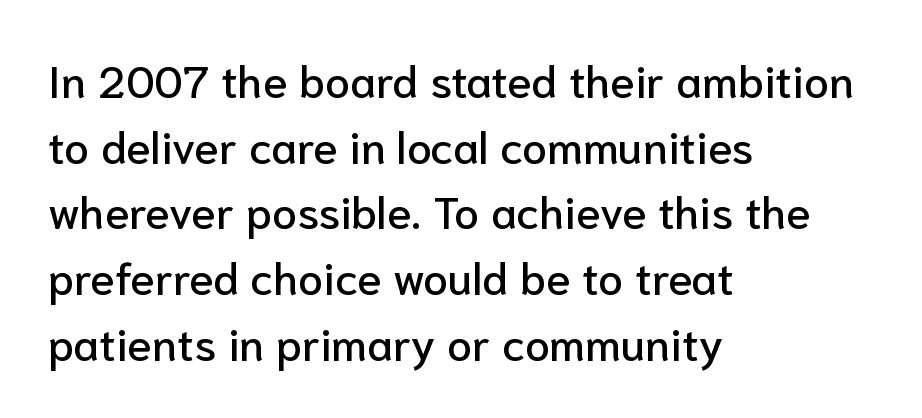
Q: Is the text italic (slanted)? A: No, it is upright.
Q: Is the typeface a serif or a sans-serif typeface? A: Sans-serif.
Q: Is the text underlined? A: No.
Q: How is the paragraph aligned? A: Left-aligned.
Q: Is the spacing between letters normal or unusually wide? A: Normal.
Q: Is the spacing between lines tight, normal or loose? A: Normal.
Q: Width (condensed, normal, or wide)? A: Normal.
Q: Stroke contrast? A: Low.
Q: x-height? A: Medium.
Q: Monospaced? A: No.
